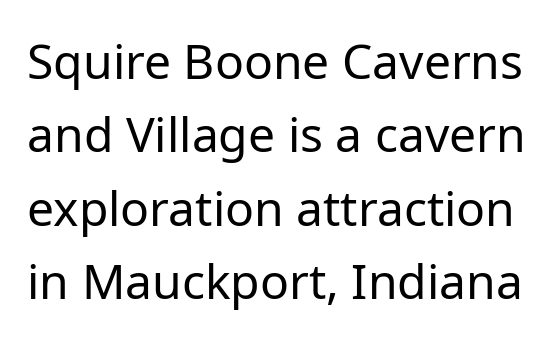
{"serif": "no", "italic": "no", "bold": "no", "weight": "regular", "width": "normal", "stroke_contrast": "low", "x_height": "medium", "monospaced": "no", "underline": "no", "line_spacing": "normal", "line_spacing_ratio": 1.53, "letter_spacing": "normal", "letter_spacing_em": 0.0, "glyph_px": 48}
